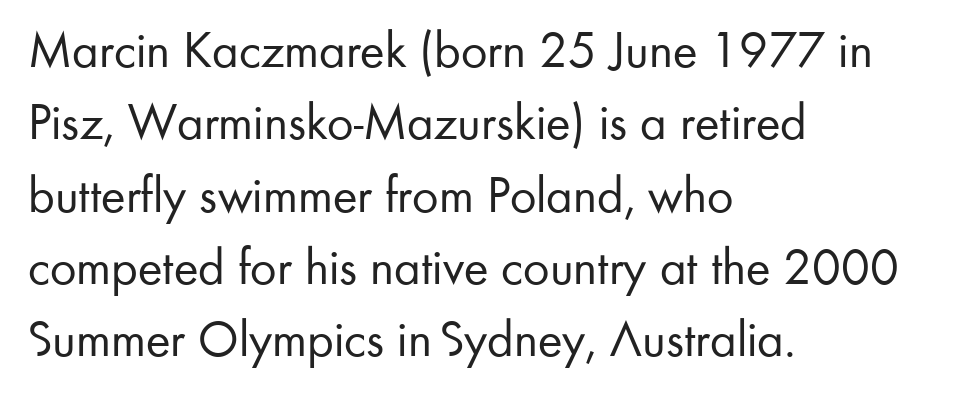
{"serif": "no", "italic": "no", "bold": "no", "weight": "regular", "width": "normal", "stroke_contrast": "low", "x_height": "small", "monospaced": "no", "underline": "no", "align": "left", "line_spacing": "normal", "line_spacing_ratio": 1.39, "letter_spacing": "normal", "letter_spacing_em": 0.0, "glyph_px": 52}
